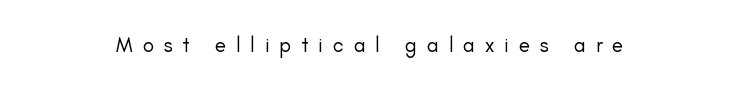
{"italic": "no", "bold": "no", "underline": "no", "letter_spacing": "wide", "letter_spacing_em": 0.47, "glyph_px": 21}
